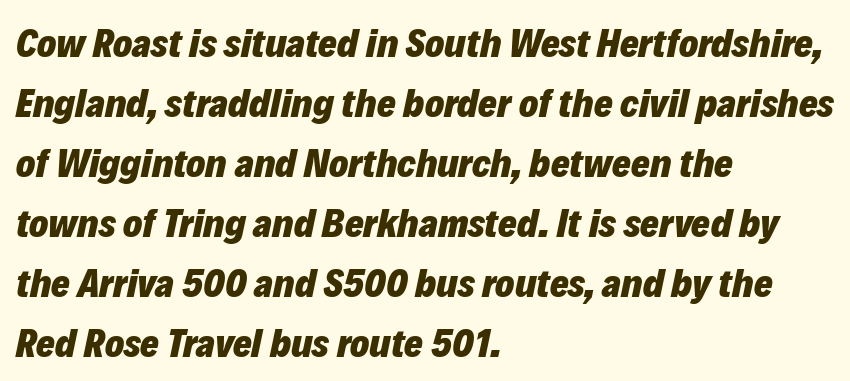
Each letter keeps its own natural width here, so spacing adapts to shape. Rule under the text: the space is simply empty. Horizontal alignment here is leftward, the default for most running prose. One glance says typical: line gaps are just what's usual. If you drew a line through each stem, it would be angled.
